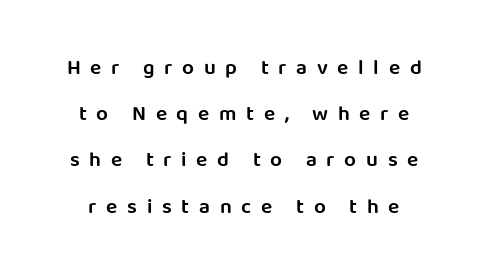
The space between consecutive lines is lavish. Anything drawn beneath the words? Only blank space. A somewhat darkened texture: the type is semibold rather than bold. The type is letterspaced generously, with wide tracking.
